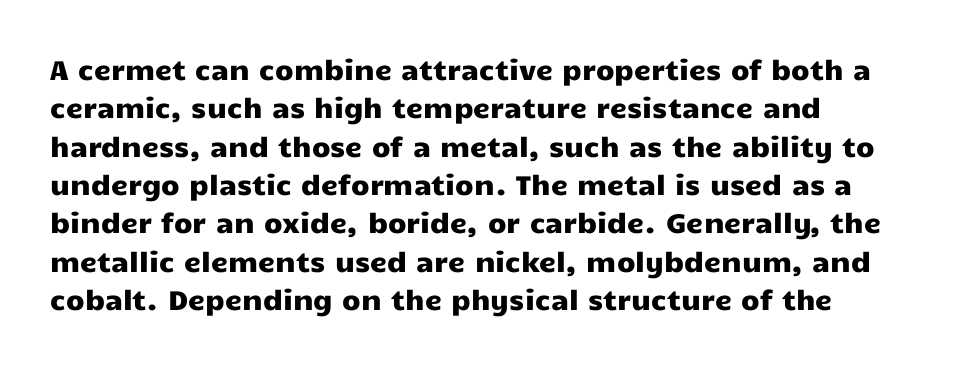
Compared with typical paragraphs, the rows here are spaced about the same. Posture: straight, roman, zero tilt. Inter-character spacing is left at the font's built-in metrics. The space beneath each line is pristine and unruled. The compositor pushed each line to the left boundary.
